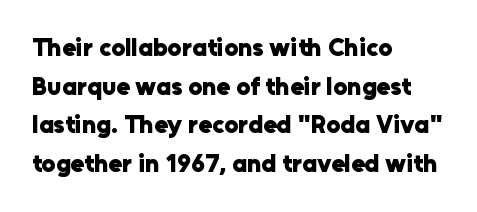
Q: Is the text bold? A: Yes.
Q: Is the text italic (slanted)? A: No, it is upright.
Q: Is the text underlined? A: No.
Q: How is the paragraph aligned? A: Left-aligned.
Q: Is the spacing between letters normal or unusually wide? A: Normal.
Q: Is the spacing between lines tight, normal or loose? A: Normal.
